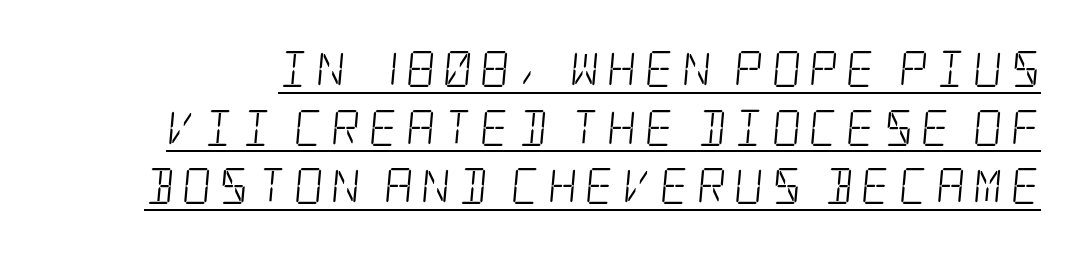
Q: Is the text bold? A: No.
Q: Is the typeface a serif or a sans-serif typeface? A: Serif.
Q: Is the text underlined? A: Yes.
Q: Is the spacing between letters normal or unusually wide? A: Unusually wide.
Q: Is the spacing between lines tight, normal or loose? A: Normal.
Q: Width (condensed, normal, or wide)? A: Condensed.
Q: Stroke contrast? A: Low.
Q: x-height? A: Large.
